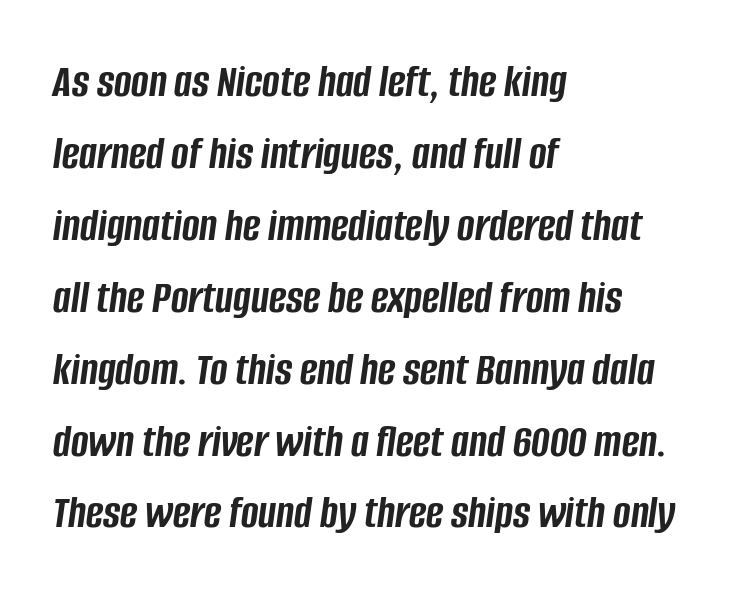
Q: Is the text bold? A: Yes.
Q: Is the text italic (slanted)? A: Yes, it leans right by about 8 degrees.
Q: Is the text underlined? A: No.
Q: How is the paragraph aligned? A: Left-aligned.
Q: Is the spacing between letters normal or unusually wide? A: Normal.
Q: Is the spacing between lines tight, normal or loose? A: Normal.
Q: Width (condensed, normal, or wide)? A: Condensed.
Q: Stroke contrast? A: Low.
Q: x-height? A: Large.
Q: Monospaced? A: No.
